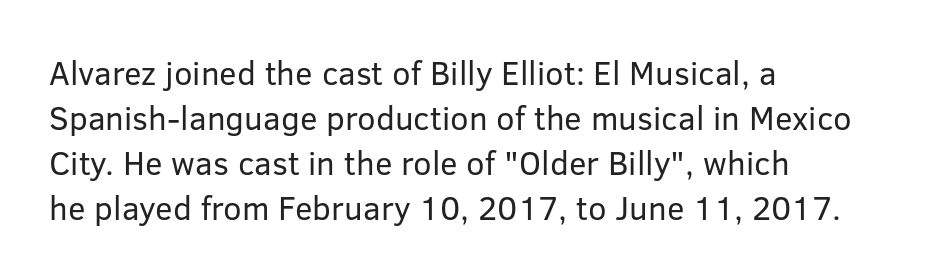
{"serif": "no", "italic": "no", "bold": "no", "weight": "regular", "width": "normal", "stroke_contrast": "low", "x_height": "medium", "monospaced": "no", "underline": "no", "align": "left", "line_spacing": "normal", "line_spacing_ratio": 1.36, "letter_spacing": "normal", "letter_spacing_em": 0.0, "glyph_px": 33}
